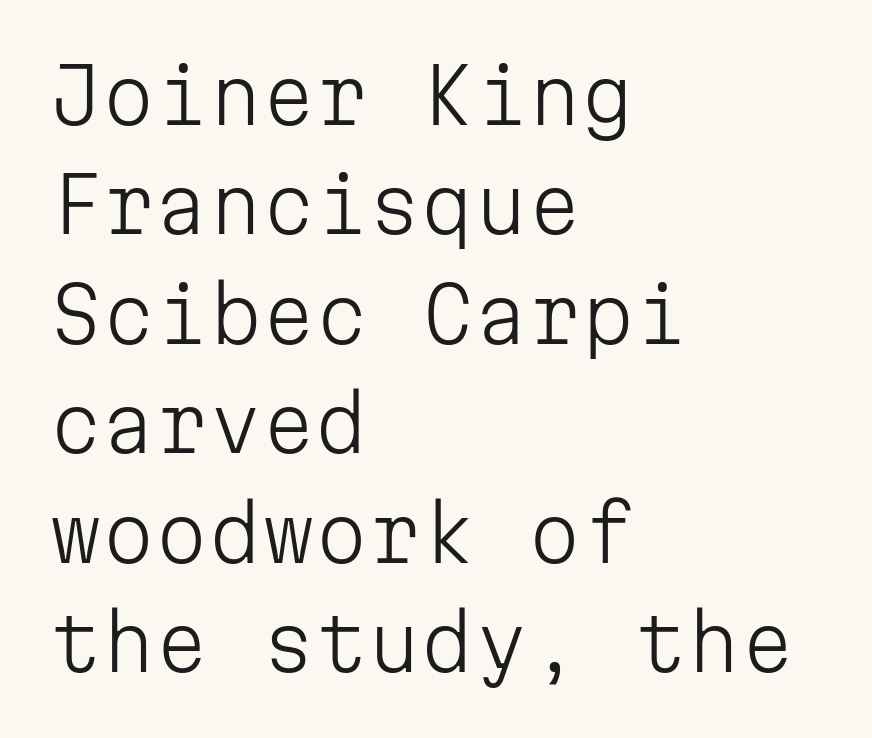
Q: Is the text bold? A: No.
Q: Is the text italic (slanted)? A: No, it is upright.
Q: Is the typeface a serif or a sans-serif typeface? A: Sans-serif.
Q: Is the text underlined? A: No.
Q: How is the paragraph aligned? A: Left-aligned.
Q: Is the spacing between letters normal or unusually wide? A: Normal.
Q: Is the spacing between lines tight, normal or loose? A: Normal.
Q: Width (condensed, normal, or wide)? A: Normal.
Q: Stroke contrast? A: Low.
Q: x-height? A: Medium.
Q: Monospaced? A: Yes.
